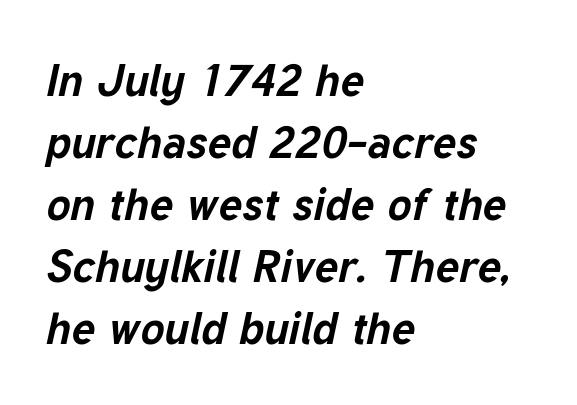
Is the letter spacing exaggerated? No — it looks like the ordinary default. Here the designer chose a conventional face with non-uniform glyph widths. The letters are slanted; this is an italic face. One glance says typical: line gaps are just what's usual.
